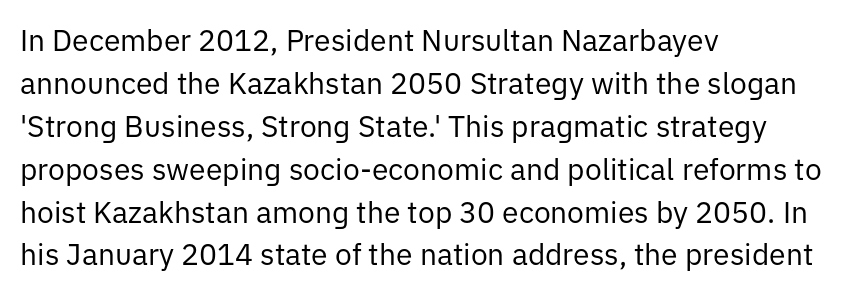
The image shows 30 px regular-weight sans-serif type, upright; set left-aligned, normal line spacing (1.43x), normal letter spacing, not underlined; low stroke contrast and a medium x-height.
